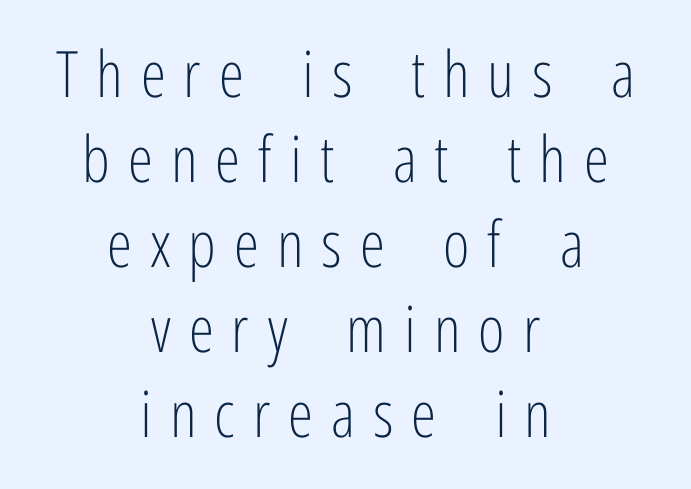
{"serif": "no", "italic": "no", "bold": "no", "weight": "light", "width": "condensed", "stroke_contrast": "low", "x_height": "medium", "monospaced": "no", "underline": "no", "align": "center", "line_spacing": "normal", "line_spacing_ratio": 1.33, "letter_spacing": "wide", "letter_spacing_em": 0.28, "glyph_px": 64}
